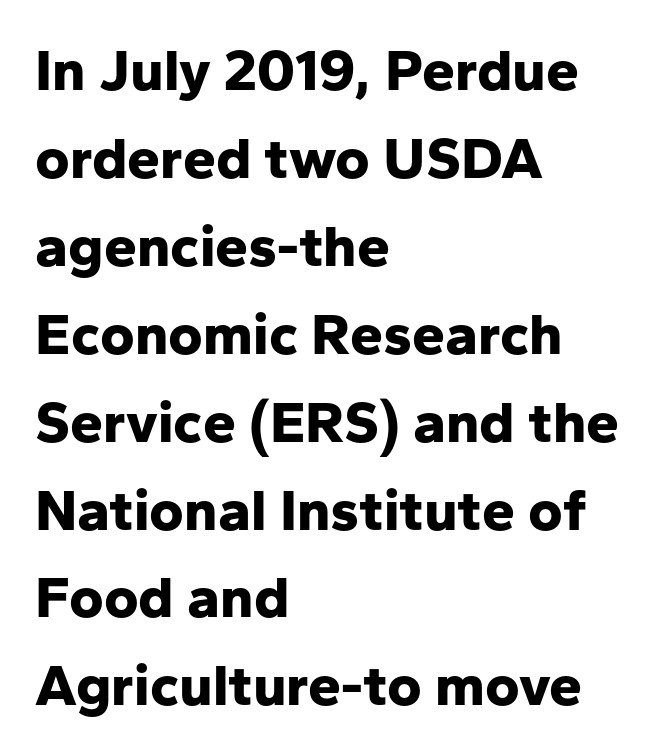
Q: Is the text bold? A: Yes.
Q: Is the text italic (slanted)? A: No, it is upright.
Q: Is the typeface a serif or a sans-serif typeface? A: Sans-serif.
Q: Is the text underlined? A: No.
Q: How is the paragraph aligned? A: Left-aligned.
Q: Is the spacing between letters normal or unusually wide? A: Normal.
Q: Is the spacing between lines tight, normal or loose? A: Normal.
Q: Width (condensed, normal, or wide)? A: Normal.
Q: Stroke contrast? A: Low.
Q: x-height? A: Medium.
Q: Monospaced? A: No.
